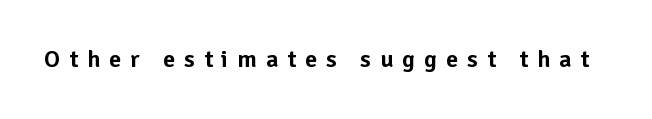
Lines of text with bare space underneath. The letters are spread apart with noticeably loose tracking. In terms of posture, this sample is upright.
